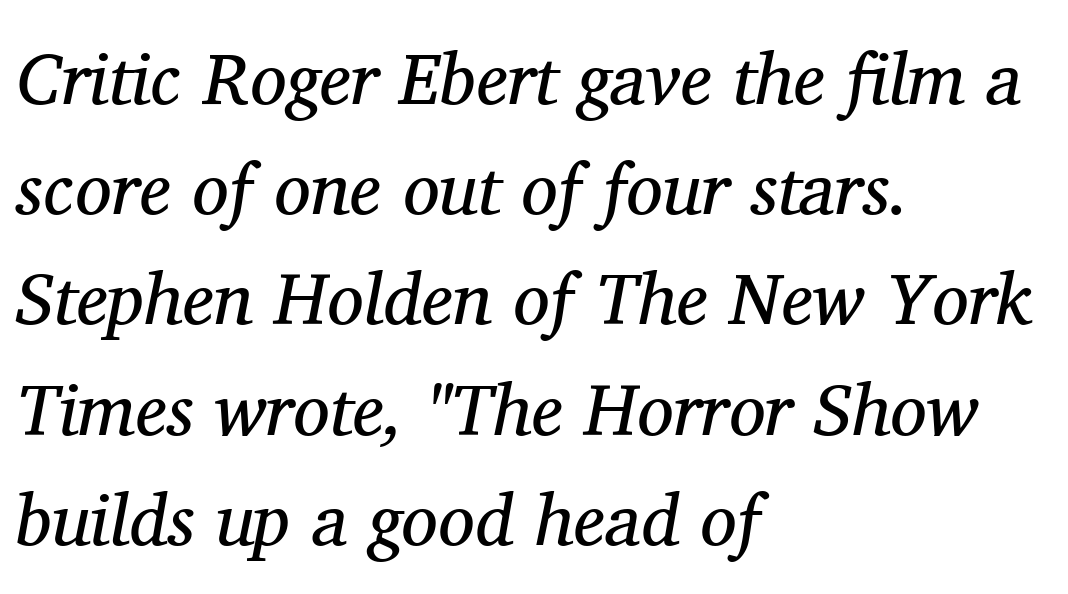
The image shows 73 px regular-weight serif type, italic (leaning right); set left-aligned, normal line spacing (1.51x), normal letter spacing, not underlined; medium stroke contrast and a medium x-height.
